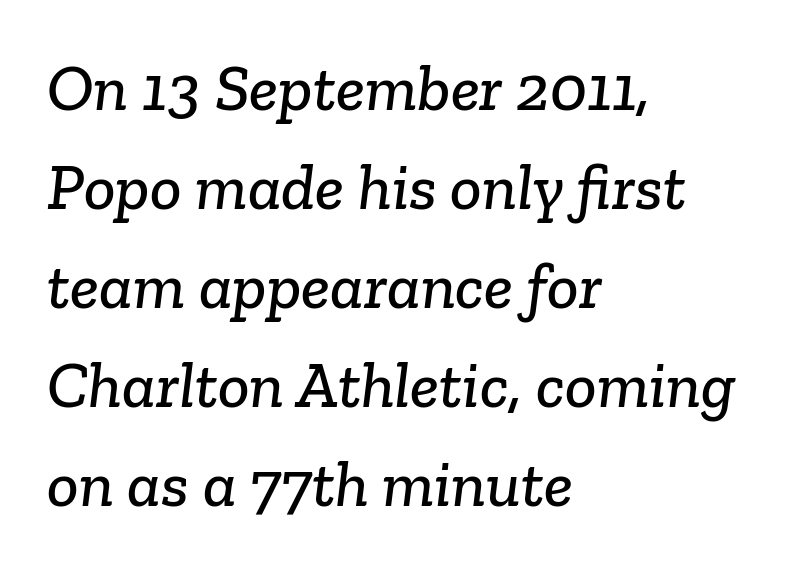
Q: Is the typeface a serif or a sans-serif typeface? A: Serif.
Q: Is the text underlined? A: No.
Q: How is the paragraph aligned? A: Left-aligned.
Q: Is the spacing between letters normal or unusually wide? A: Normal.
Q: Is the spacing between lines tight, normal or loose? A: Normal.
Q: Width (condensed, normal, or wide)? A: Normal.
Q: Stroke contrast? A: Low.
Q: x-height? A: Medium.
Q: Monospaced? A: No.
